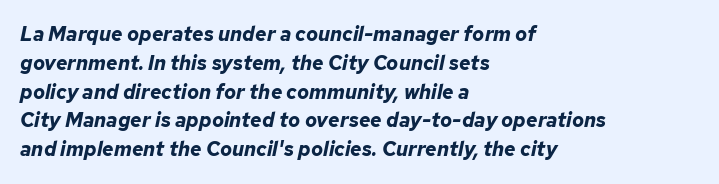
Q: Is the text bold? A: Yes.
Q: Is the text italic (slanted)? A: Yes, it leans right by about 12 degrees.
Q: Is the text underlined? A: No.
Q: How is the paragraph aligned? A: Left-aligned.
Q: Is the spacing between letters normal or unusually wide? A: Normal.
Q: Is the spacing between lines tight, normal or loose? A: Normal.
